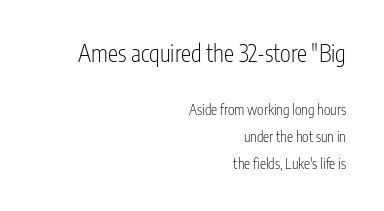
Q: Is the text bold? A: No.
Q: Is the text italic (slanted)? A: No, it is upright.
Q: Is the text underlined? A: No.
Q: How is the paragraph aligned? A: Right-aligned.
Q: Is the spacing between letters normal or unusually wide? A: Normal.
Q: Is the spacing between lines tight, normal or loose? A: Loose.
Q: Which block of text is set in a larger size, the first (top) or the second (bottom)? A: The first (top) one.
